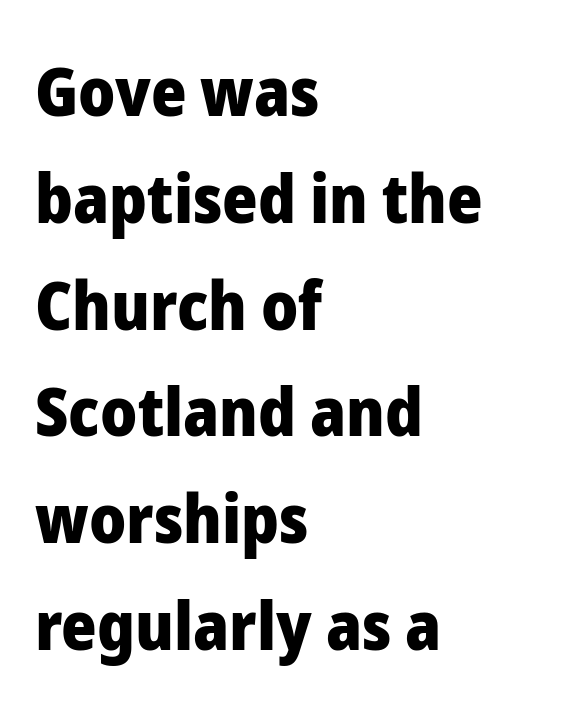
The image shows 68 px heavy sans-serif type, upright; set left-aligned, normal line spacing (1.57x), normal letter spacing, not underlined; low stroke contrast and a medium x-height.
